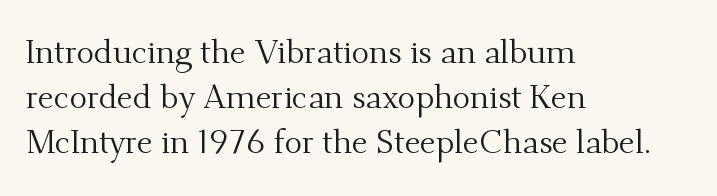
{"serif": "yes", "italic": "no", "bold": "no", "weight": "regular", "width": "normal", "stroke_contrast": "medium", "x_height": "small", "monospaced": "no", "underline": "no", "align": "left", "line_spacing": "normal", "line_spacing_ratio": 1.36, "letter_spacing": "normal", "letter_spacing_em": 0.0, "glyph_px": 33}
